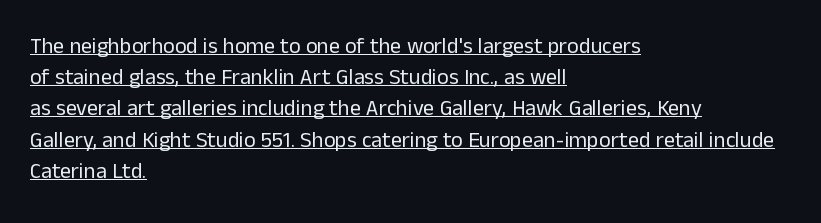
The image shows 22 px text type, upright; set left-aligned, normal line spacing (1.42x), normal letter spacing, underlined.
